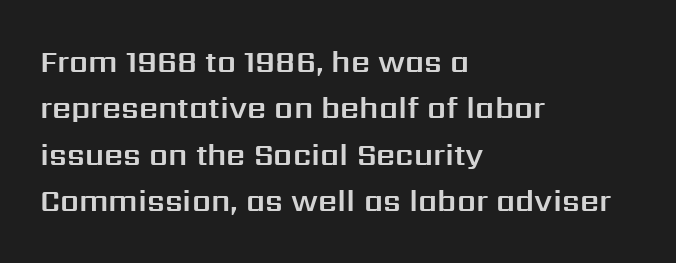
Q: Is the text italic (slanted)? A: No, it is upright.
Q: Is the typeface a serif or a sans-serif typeface? A: Sans-serif.
Q: Is the text underlined? A: No.
Q: How is the paragraph aligned? A: Left-aligned.
Q: Is the spacing between letters normal or unusually wide? A: Normal.
Q: Is the spacing between lines tight, normal or loose? A: Normal.
Q: Width (condensed, normal, or wide)? A: Normal.
Q: Stroke contrast? A: Medium.
Q: x-height? A: Medium.
Q: Monospaced? A: No.
